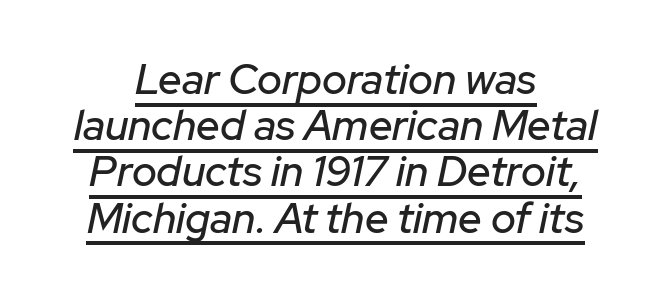
Quick note: interline space is minimal. The line texture is even and compact thanks to regular tracking. The passage shown is typed in a proportional face where columns would drift. If you drew a line through each stem, it would be angled. The rag falls on both sides of this text block equally.
